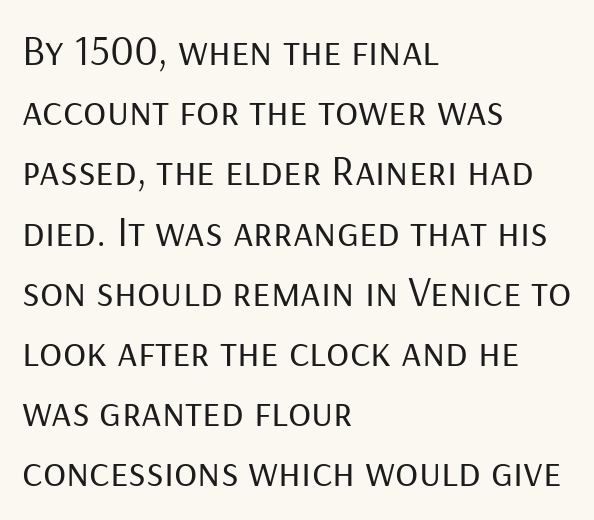
The image shows 43 px regular-weight sans-serif type, upright; set left-aligned, normal line spacing (1.4x), normal letter spacing, not underlined; low stroke contrast and a medium x-height.
